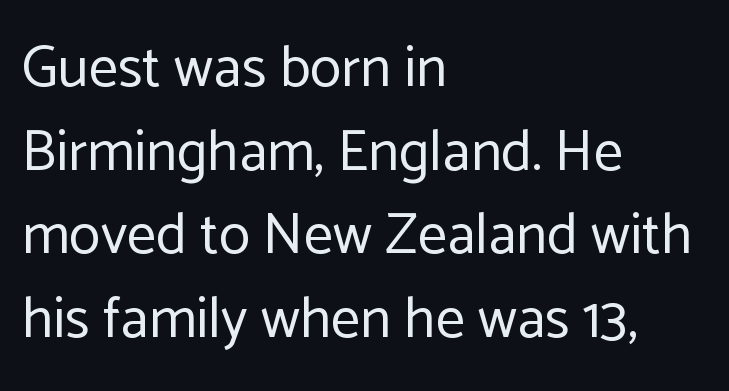
{"serif": "no", "italic": "no", "bold": "no", "weight": "regular", "width": "normal", "stroke_contrast": "low", "x_height": "medium", "monospaced": "no", "underline": "no", "align": "left", "line_spacing": "normal", "line_spacing_ratio": 1.44, "letter_spacing": "normal", "letter_spacing_em": 0.0, "glyph_px": 58}
